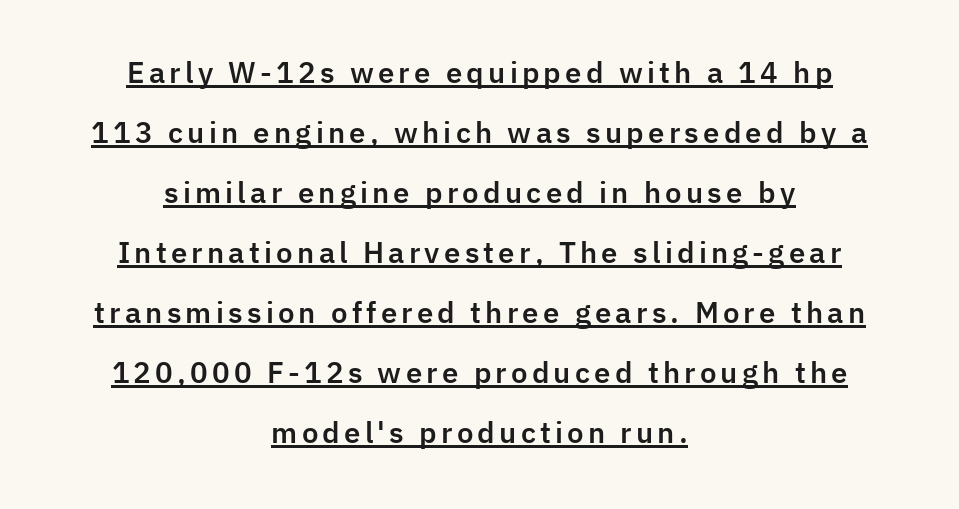
The image shows 28 px sans-serif type, upright; set centered, loose line spacing (2.14x), underlined; low stroke contrast and a medium x-height.
